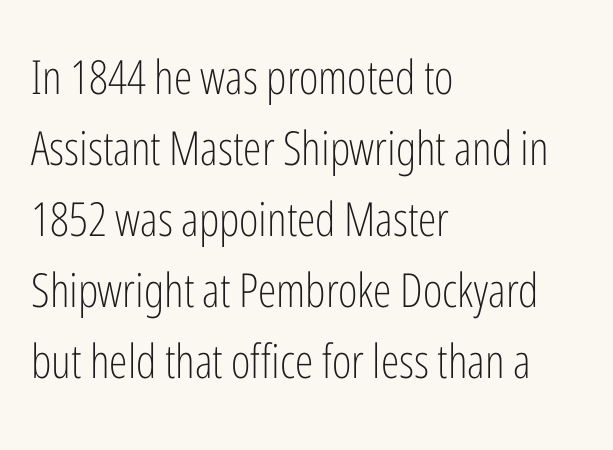
Q: Is the text bold? A: No.
Q: Is the text italic (slanted)? A: No, it is upright.
Q: Is the typeface a serif or a sans-serif typeface? A: Sans-serif.
Q: Is the text underlined? A: No.
Q: How is the paragraph aligned? A: Left-aligned.
Q: Is the spacing between letters normal or unusually wide? A: Normal.
Q: Is the spacing between lines tight, normal or loose? A: Normal.
Q: Width (condensed, normal, or wide)? A: Condensed.
Q: Stroke contrast? A: Low.
Q: x-height? A: Medium.
Q: Monospaced? A: No.
